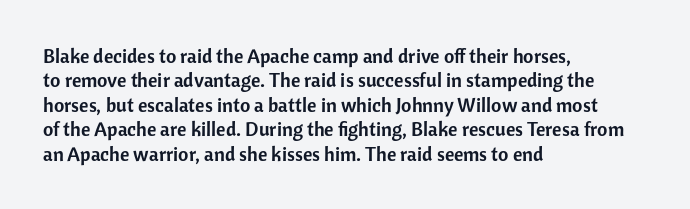
{"italic": "no", "underline": "no", "align": "left", "line_spacing_ratio": 1.22, "letter_spacing": "normal", "letter_spacing_em": 0.0, "glyph_px": 20}
